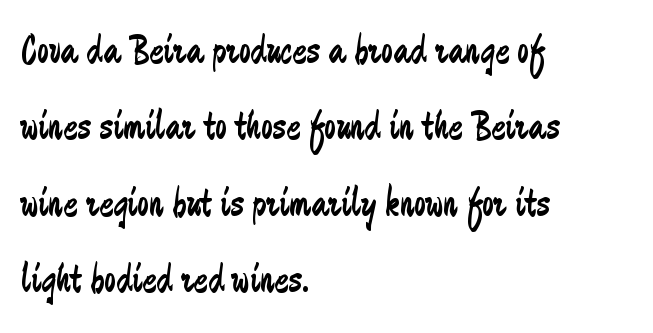
{"serif": "no", "bold": "no", "weight": "regular", "width": "condensed", "stroke_contrast": "low", "x_height": "small", "monospaced": "no", "underline": "no", "align": "left", "line_spacing_ratio": 1.82, "letter_spacing": "normal", "letter_spacing_em": 0.0, "glyph_px": 42}
